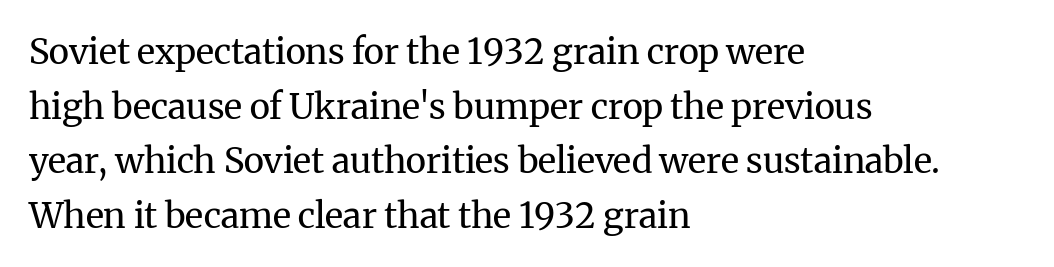
The image shows 35 px regular-weight serif type, upright; set left-aligned, normal line spacing (1.56x), normal letter spacing, not underlined; medium stroke contrast and a medium x-height.
